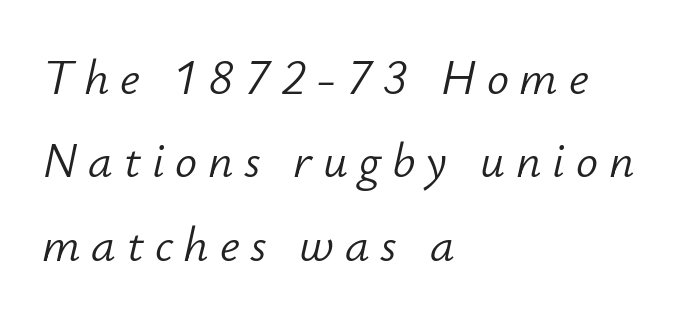
{"italic": "yes", "lean": "right", "slant_degrees": 12, "bold": "no", "weight": "light", "width": "normal", "stroke_contrast": "low", "x_height": "small", "monospaced": "no", "underline": "no", "align": "left", "line_spacing": "normal", "line_spacing_ratio": 1.7, "letter_spacing": "wide", "letter_spacing_em": 0.22, "glyph_px": 49}
